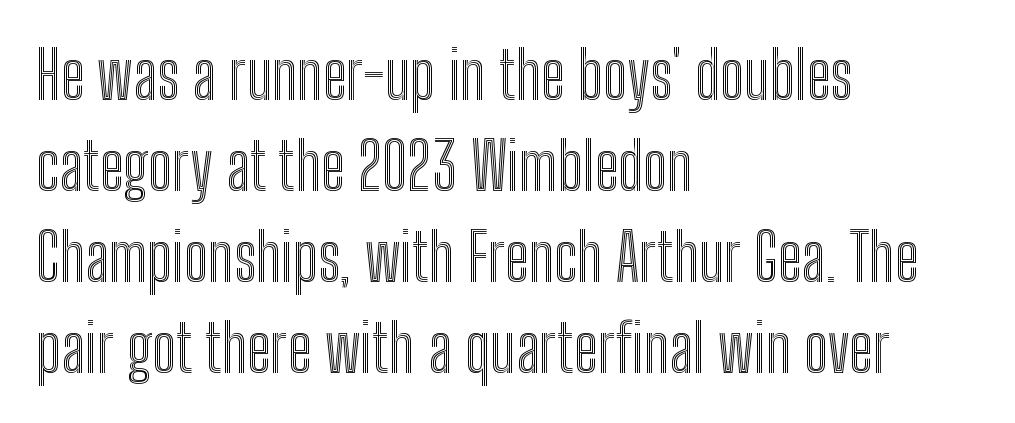
Plain, unruled lines of type. Evenly set lines give the paragraph a standard silhouette. Do the characters align in a grid? No, the font is proportional. The passage shown has conventional tracking throughout.
